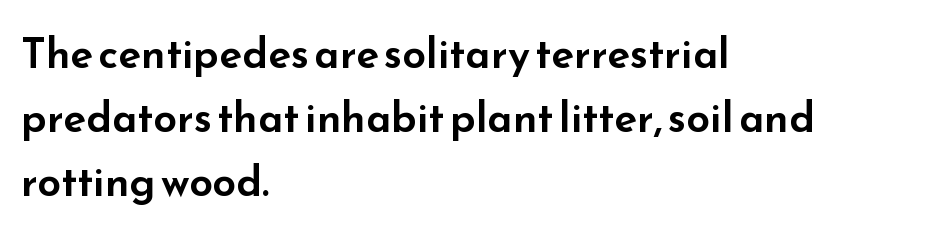
{"serif": "no", "italic": "no", "width": "wide", "stroke_contrast": "low", "x_height": "small", "monospaced": "no", "underline": "no", "align": "left", "line_spacing": "normal", "line_spacing_ratio": 1.52, "letter_spacing": "normal", "letter_spacing_em": 0.0, "glyph_px": 42}
